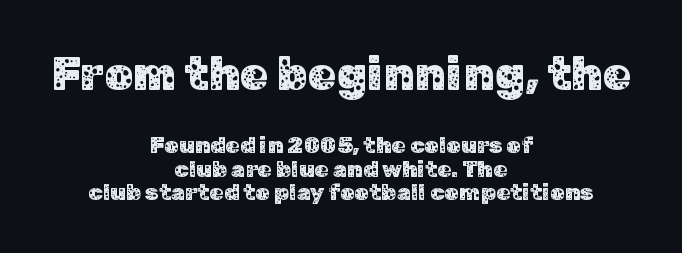
Q: Is the text italic (slanted)? A: No, it is upright.
Q: Is the typeface a serif or a sans-serif typeface? A: Sans-serif.
Q: Is the text underlined? A: No.
Q: How is the paragraph aligned? A: Centered.
Q: Is the spacing between letters normal or unusually wide? A: Normal.
Q: Is the spacing between lines tight, normal or loose? A: Tight.
Q: Which block of text is set in a larger size, the first (top) or the second (bottom)? A: The first (top) one.
Q: Width (condensed, normal, or wide)? A: Normal.
Q: Stroke contrast? A: Low.
Q: x-height? A: Medium.
Q: Monospaced? A: No.
